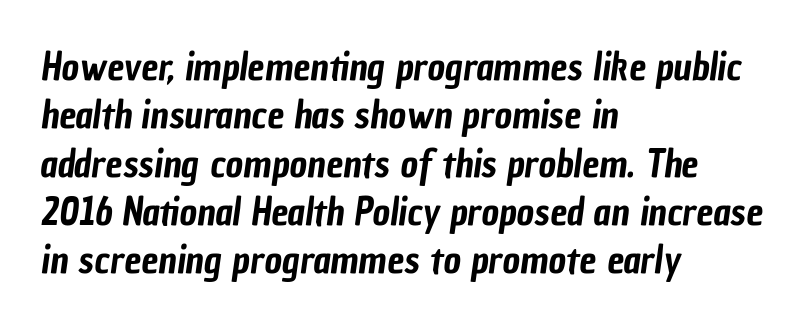
Q: Is the typeface a serif or a sans-serif typeface? A: Sans-serif.
Q: Is the text underlined? A: No.
Q: How is the paragraph aligned? A: Left-aligned.
Q: Is the spacing between letters normal or unusually wide? A: Normal.
Q: Is the spacing between lines tight, normal or loose? A: Normal.
Q: Width (condensed, normal, or wide)? A: Condensed.
Q: Stroke contrast? A: Low.
Q: x-height? A: Medium.
Q: Monospaced? A: No.
